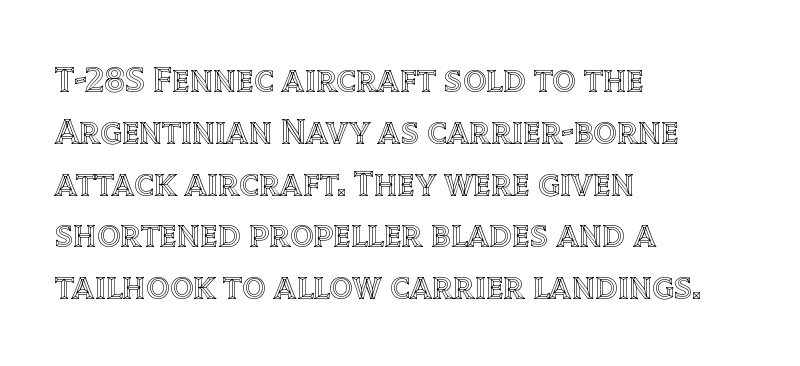
Vertical spacing — default. The setting favours the left margin, as ordinary paragraphs usually do. Style check: upright. Has an underline been added? It has not. Looks like regular typesetting: each glyph gets only the width it needs. The letters sit at their default tracking, neither squeezed nor spread.
